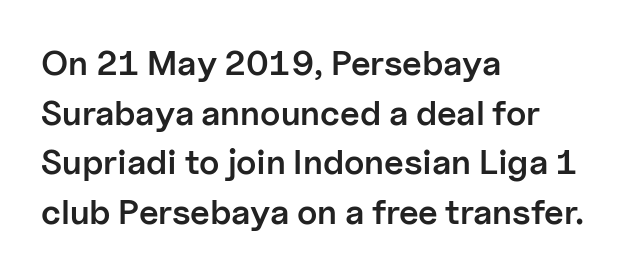
The image shows 35 px semibold sans-serif type, upright; set left-aligned, normal line spacing (1.42x), normal letter spacing, not underlined; low stroke contrast and a medium x-height.
